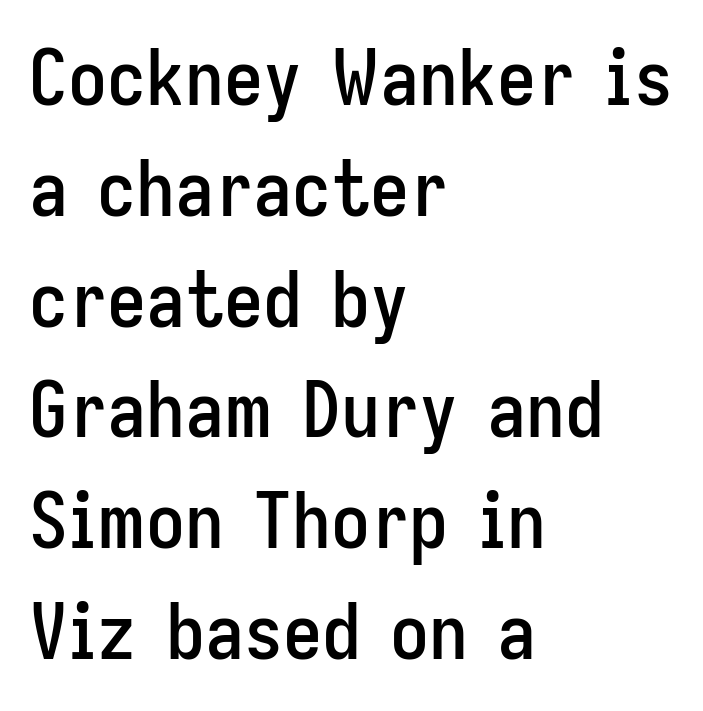
The image shows 78 px condensed sans-serif type, upright; set left-aligned, normal line spacing (1.42x), normal letter spacing, not underlined; low stroke contrast and a medium x-height.
